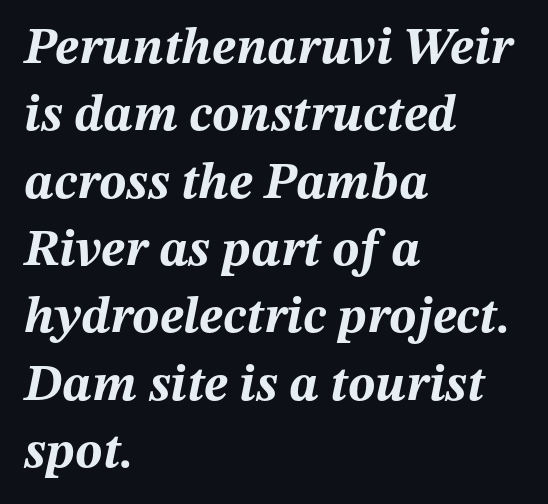
No extra tracking has been applied to these lines. The words here are not underlined. Summary of weight: heavy, a full bold. In terms of posture, this sample is oblique.
